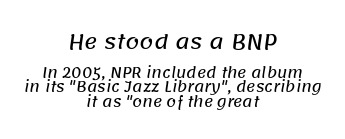
The image shows 20 px text type; set centered, tight line spacing (1.04x), normal letter spacing, not underlined; the first (top) block is 1.43x larger.
